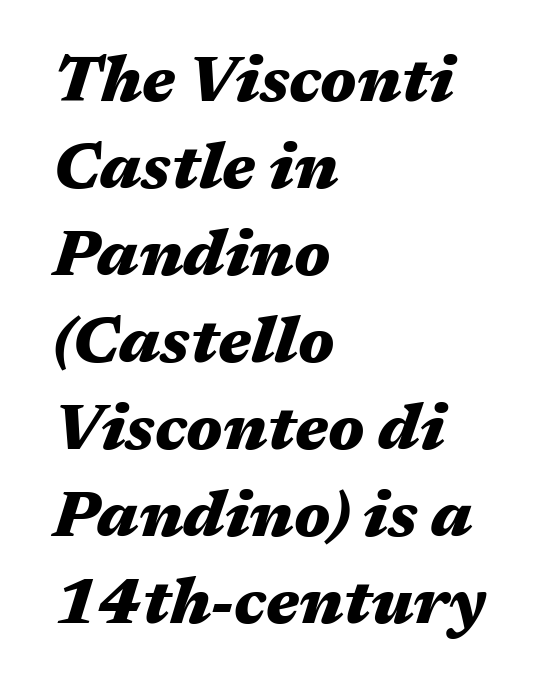
The image shows 64 px heavy, wide type, italic (leaning right); set left-aligned, normal line spacing (1.36x), normal letter spacing, not underlined; medium stroke contrast and a medium x-height.
